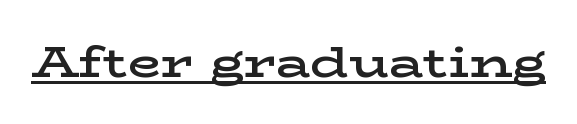
Look at the tracking — it's just the regular setting, nothing added. The face used here appears with an underline applied. Classification — serif. Note the varied advance widths — an 'i' is clearly narrower than an 'm'. Look at the stroke-to-counter ratio: somewhat heavy, a semibold.
